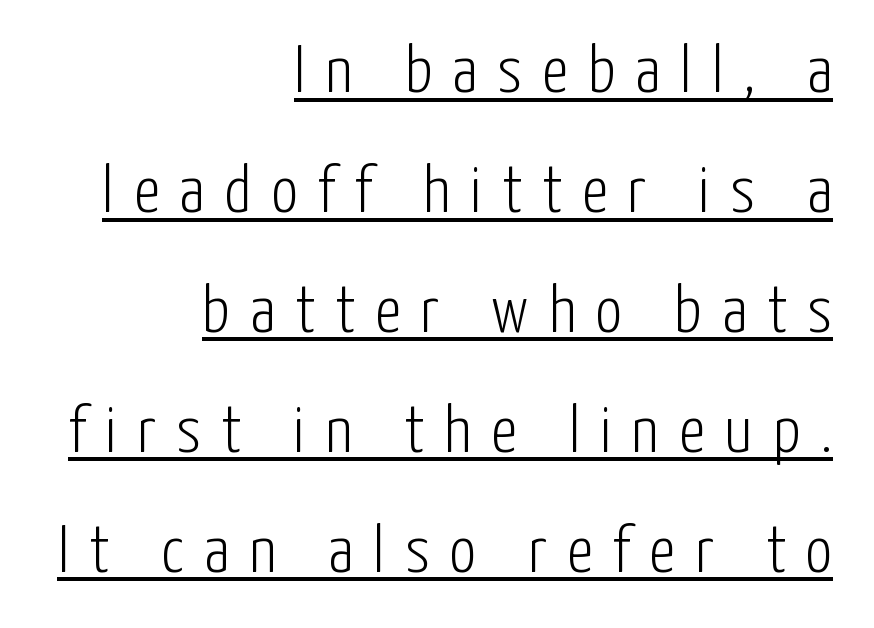
The image shows 67 px light, condensed sans-serif type, upright; set right-aligned, line spacing 1.79x, unusually wide letter spacing (+0.3 em), underlined; low stroke contrast and a medium x-height.
